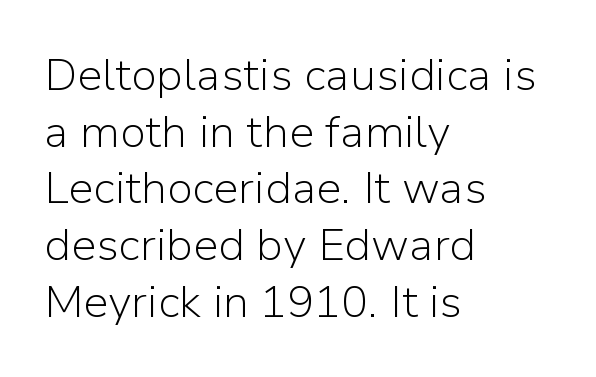
Q: Is the text bold? A: No.
Q: Is the text italic (slanted)? A: No, it is upright.
Q: Is the typeface a serif or a sans-serif typeface? A: Sans-serif.
Q: Is the text underlined? A: No.
Q: How is the paragraph aligned? A: Left-aligned.
Q: Is the spacing between letters normal or unusually wide? A: Normal.
Q: Is the spacing between lines tight, normal or loose? A: Normal.
Q: Width (condensed, normal, or wide)? A: Normal.
Q: Stroke contrast? A: Low.
Q: x-height? A: Medium.
Q: Monospaced? A: No.
